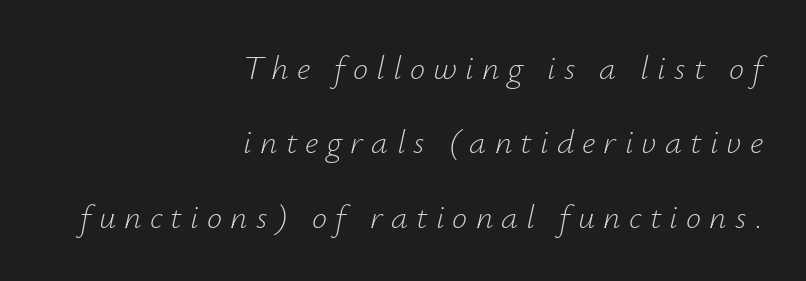
{"italic": "yes", "lean": "right", "slant_degrees": 12, "bold": "no", "weight": "light", "width": "normal", "stroke_contrast": "low", "x_height": "small", "monospaced": "no", "underline": "no", "align": "right", "line_spacing": "loose", "line_spacing_ratio": 2.19, "letter_spacing": "wide", "letter_spacing_em": 0.24, "glyph_px": 34}
